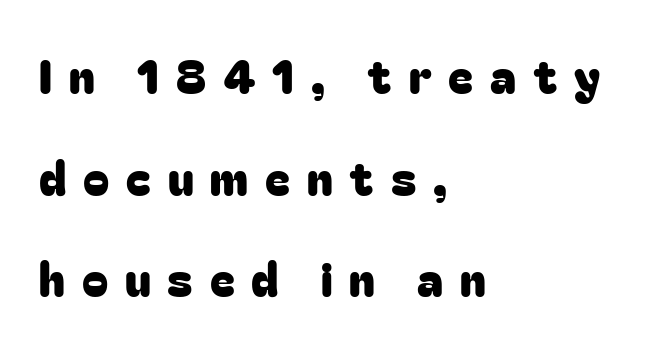
A great deal of white space separates one row of letters from the next. All the whitespace from short lines collects on the right. Serif or sans? Sans — the stroke terminals are bare. Glance below the letters and you will spot only blank space. Look at the tracking — it's clearly loosened, letters drifting apart. Character widths vary here, with narrow letters taking less room than wide ones.
